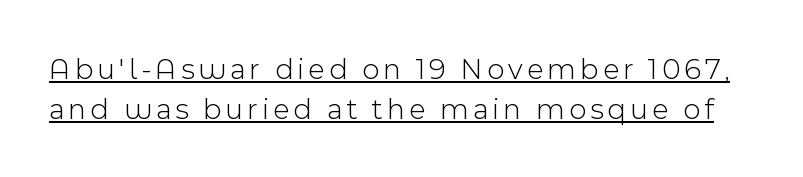
The image shows 30 px light sans-serif type, upright; set normal line spacing (1.35x), underlined; a medium x-height.
